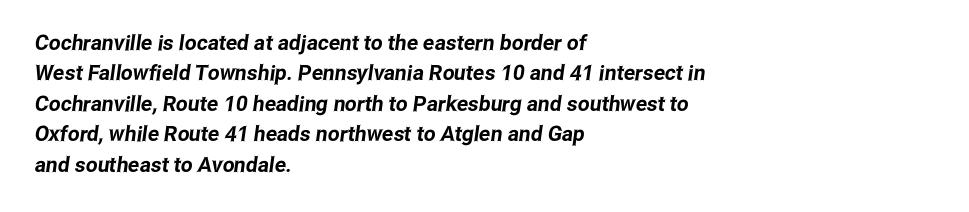
{"underline": "no", "align": "left", "line_spacing": "normal", "line_spacing_ratio": 1.45, "letter_spacing": "normal", "letter_spacing_em": 0.0, "glyph_px": 21}
